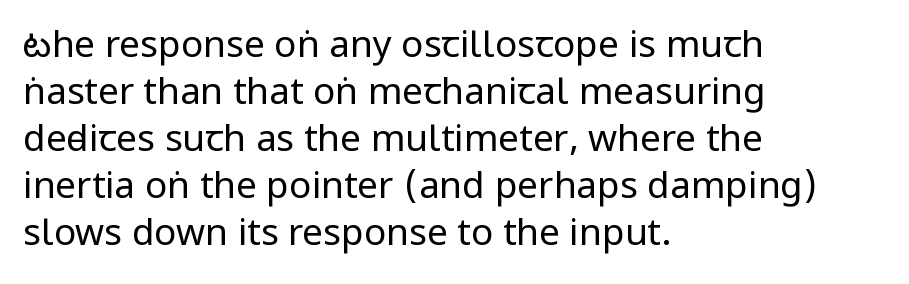
The image shows 37 px regular-weight, condensed sans-serif type, upright; set left-aligned, normal line spacing (1.27x), normal letter spacing, not underlined; low stroke contrast.
